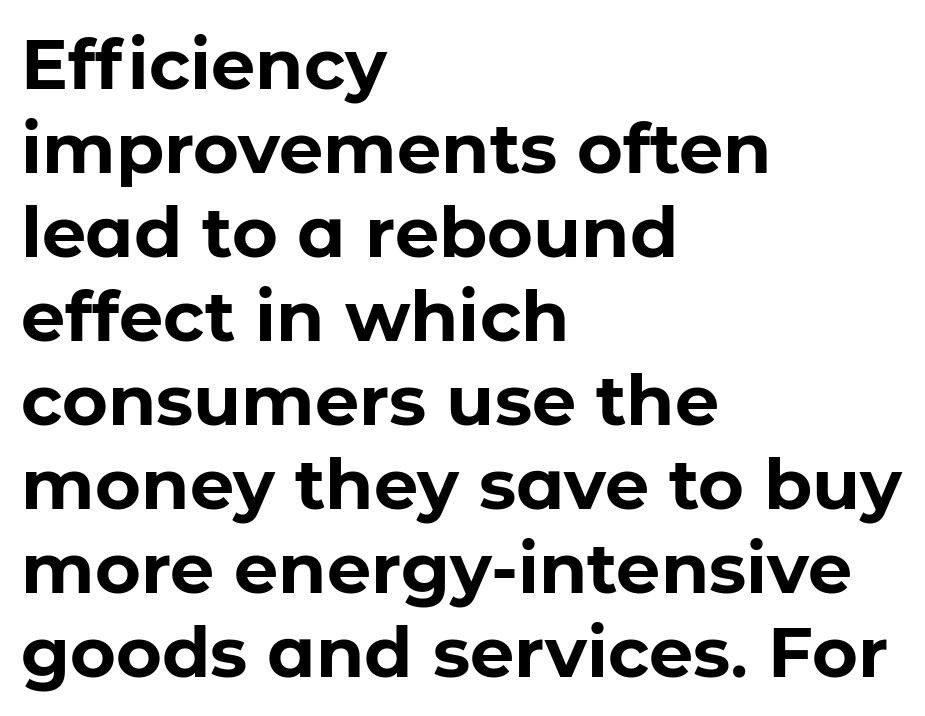
The image shows 70 px bold sans-serif type, upright; set left-aligned, line spacing 1.2x, normal letter spacing, not underlined; low stroke contrast and a medium x-height.
